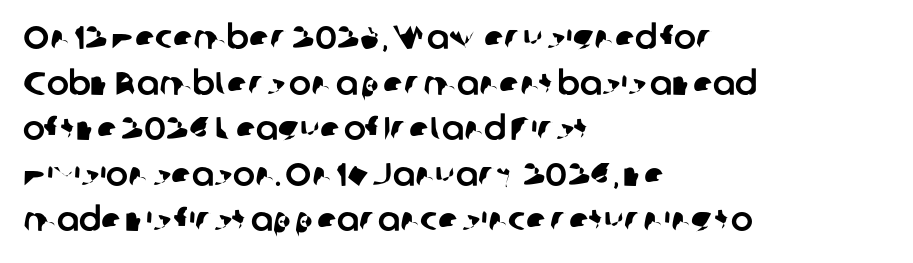
Grotesque or geometric, the face here clearly has no serifs. In terms of letterspacing, this is plain default setting. Type without underlining. The text block is weighted toward the left margin, trailing off unevenly rightward. The rendering uses natural spacing where letterforms have individual widths.
